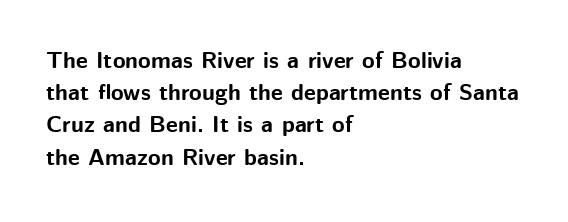
Q: Is the text bold? A: Yes.
Q: Is the text italic (slanted)? A: No, it is upright.
Q: Is the text underlined? A: No.
Q: How is the paragraph aligned? A: Left-aligned.
Q: Is the spacing between letters normal or unusually wide? A: Normal.
Q: Is the spacing between lines tight, normal or loose? A: Normal.
